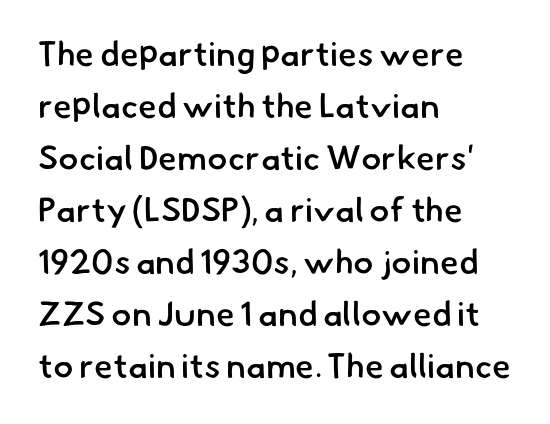
Q: Is the text bold? A: Semi-bold.
Q: Is the typeface a serif or a sans-serif typeface? A: Sans-serif.
Q: Is the text underlined? A: No.
Q: How is the paragraph aligned? A: Left-aligned.
Q: Is the spacing between letters normal or unusually wide? A: Normal.
Q: Is the spacing between lines tight, normal or loose? A: Normal.
Q: Width (condensed, normal, or wide)? A: Normal.
Q: Stroke contrast? A: Low.
Q: x-height? A: Small.
Q: Monospaced? A: No.
